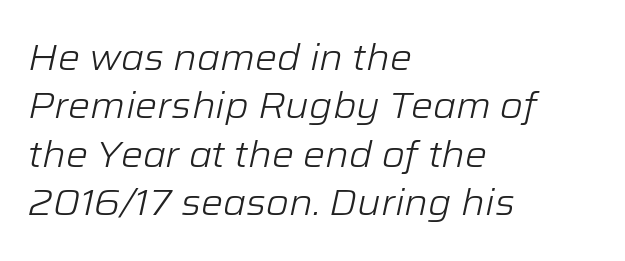
Q: Is the text bold? A: No.
Q: Is the text italic (slanted)? A: Yes, it leans right by about 12 degrees.
Q: Is the text underlined? A: No.
Q: How is the paragraph aligned? A: Left-aligned.
Q: Is the spacing between letters normal or unusually wide? A: Normal.
Q: Is the spacing between lines tight, normal or loose? A: Normal.
Q: Width (condensed, normal, or wide)? A: Normal.
Q: Stroke contrast? A: Low.
Q: x-height? A: Medium.
Q: Monospaced? A: No.
